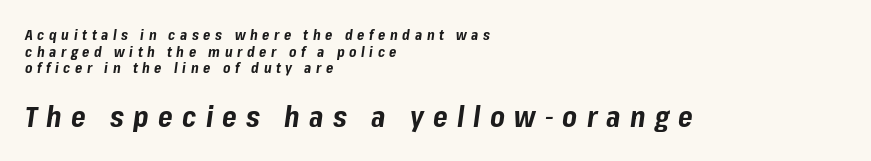
Q: Is the text bold? A: Yes.
Q: Is the text italic (slanted)? A: Yes, it leans right by about 8 degrees.
Q: Is the text underlined? A: No.
Q: How is the paragraph aligned? A: Left-aligned.
Q: Is the spacing between letters normal or unusually wide? A: Unusually wide.
Q: Which block of text is set in a larger size, the first (top) or the second (bottom)? A: The second (bottom) one.
Q: Width (condensed, normal, or wide)? A: Normal.
Q: Stroke contrast? A: Low.
Q: x-height? A: Medium.
Q: Monospaced? A: No.
